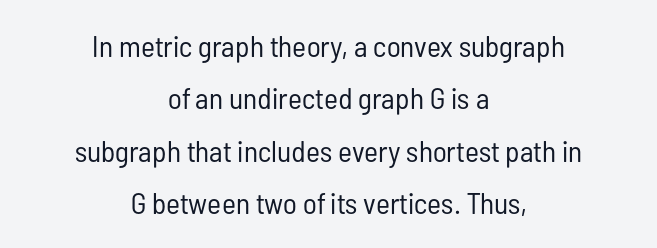
{"serif": "no", "italic": "no", "bold": "no", "weight": "regular", "width": "condensed", "stroke_contrast": "low", "x_height": "medium", "monospaced": "no", "underline": "no", "align": "center", "line_spacing_ratio": 1.75, "letter_spacing": "normal", "letter_spacing_em": 0.0, "glyph_px": 30}
